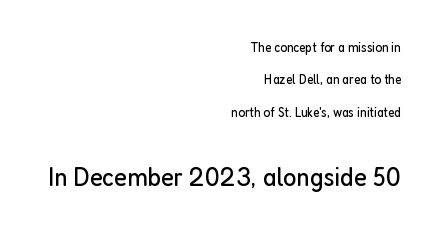
Characters remain perfectly vertical along every line. Stem width sits at or under what a default text font uses. The specimen omits any rule beneath the text block's lines. Inter-character spacing is left at the font's built-in metrics. Here the designer chose a conventional face with non-uniform glyph widths. The typesetter chose a ragged-left arrangement here.
